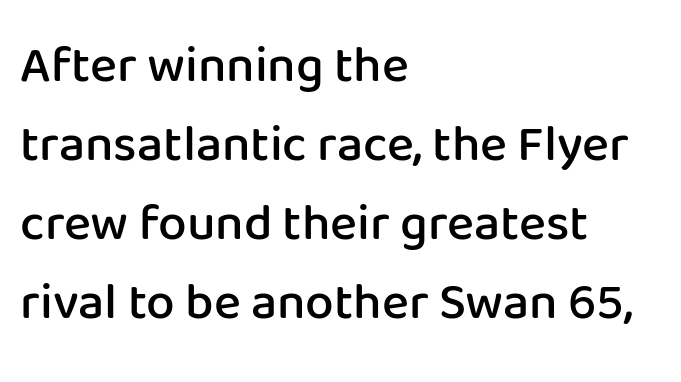
The image shows 51 px semibold sans-serif type, upright; set left-aligned, normal line spacing (1.55x), normal letter spacing, not underlined; low stroke contrast and a medium x-height.
